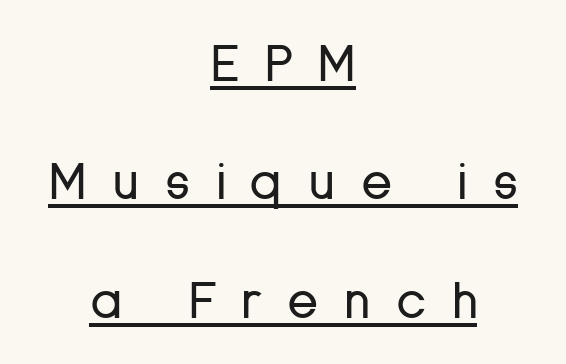
Q: Is the text bold? A: No.
Q: Is the text italic (slanted)? A: No, it is upright.
Q: Is the typeface a serif or a sans-serif typeface? A: Sans-serif.
Q: Is the text underlined? A: Yes.
Q: How is the paragraph aligned? A: Centered.
Q: Is the spacing between letters normal or unusually wide? A: Unusually wide.
Q: Is the spacing between lines tight, normal or loose? A: Loose.
Q: Width (condensed, normal, or wide)? A: Normal.
Q: Stroke contrast? A: Low.
Q: x-height? A: Medium.
Q: Monospaced? A: No.
